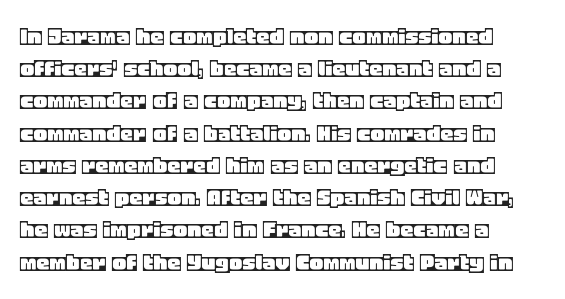
The image shows 26 px text type, upright; set left-aligned, line spacing 1.24x, normal letter spacing, not underlined.
